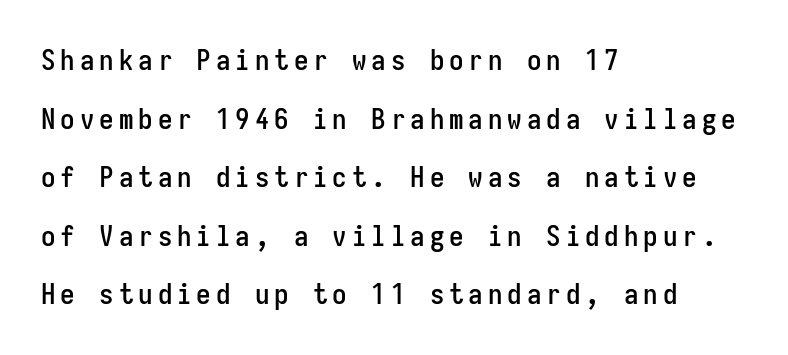
Baseline-to-baseline distance is far greater than the letter height. Spacing verdict: monospaced, one width for all characters. Words float on clear page, feet unadorned. The rendering shows plain stroke endings on the letterforms — a sans-serif design.
